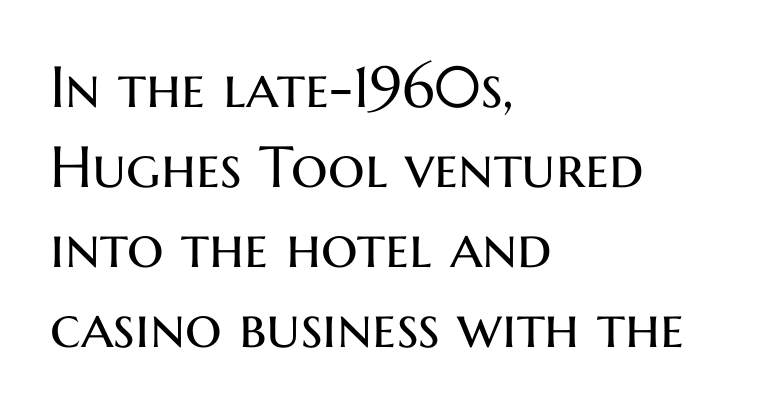
The image shows 58 px regular-weight sans-serif type, upright; set left-aligned, normal line spacing (1.38x), normal letter spacing, not underlined; medium stroke contrast and a medium x-height.
